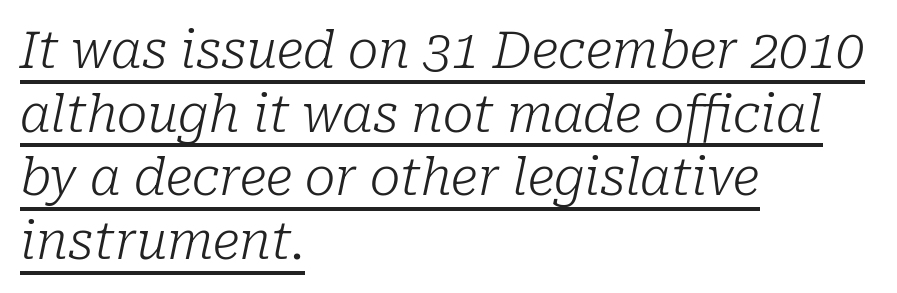
The whole block is typeset with a tilt. The typeface has the unassuming heft of standard copy or less. Varying glyph widths throughout — classic text-font behaviour. The type is set solid horizontally, with unmodified tracking. Leftover space on each line is placed entirely after the last word. The face used here is seriffed, in the tradition of book romans.
